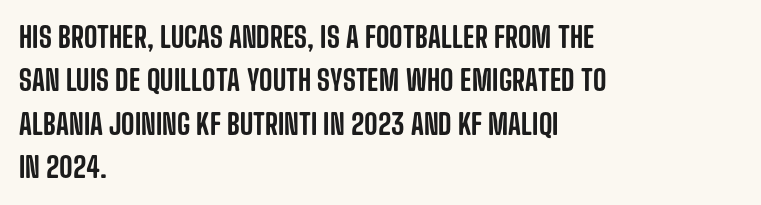
Q: Is the text italic (slanted)? A: No, it is upright.
Q: Is the typeface a serif or a sans-serif typeface? A: Sans-serif.
Q: Is the text underlined? A: No.
Q: How is the paragraph aligned? A: Left-aligned.
Q: Is the spacing between letters normal or unusually wide? A: Normal.
Q: Is the spacing between lines tight, normal or loose? A: Normal.
Q: Width (condensed, normal, or wide)? A: Condensed.
Q: Stroke contrast? A: Low.
Q: x-height? A: Large.
Q: Monospaced? A: No.
